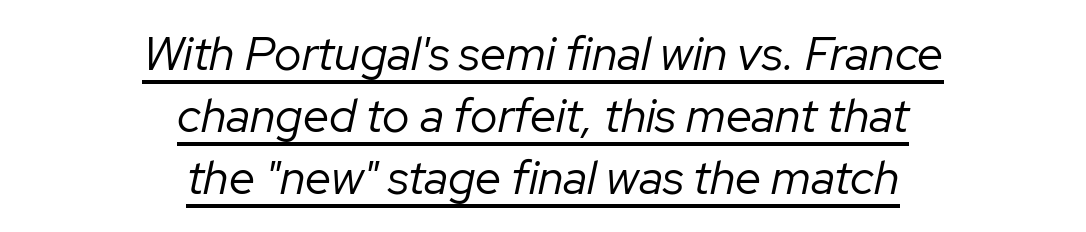
The image shows 47 px regular-weight type, italic (leaning right); set centered, normal line spacing (1.32x), normal letter spacing, underlined; low stroke contrast and a medium x-height.
